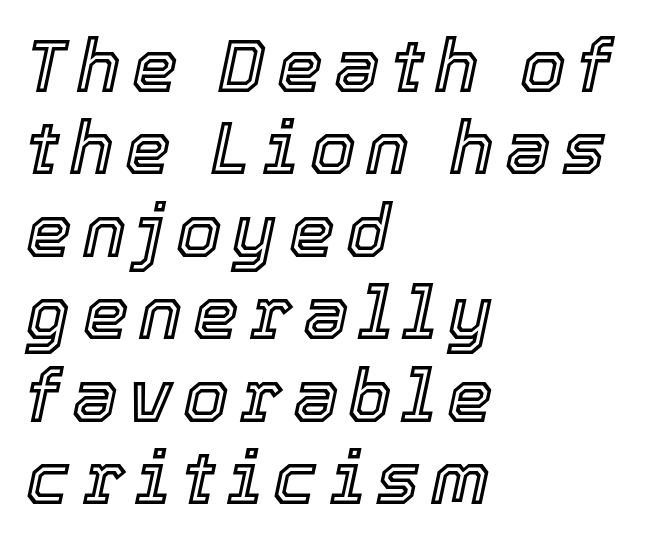
{"italic": "yes", "lean": "right", "slant_degrees": 12, "width": "normal", "x_height": "medium", "monospaced": "no", "underline": "no", "align": "left", "line_spacing": "tight", "line_spacing_ratio": 1.13, "glyph_px": 73}
